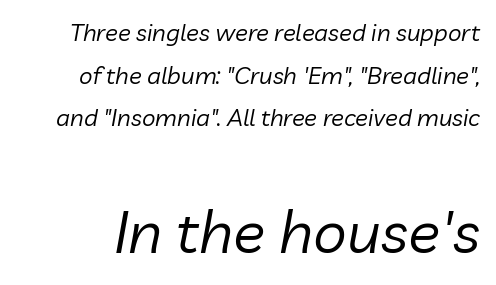
The letters in the lower block stand taller than those in the block above. The passage shown is not underscored anywhere. Each letter keeps its own natural width here, so spacing adapts to shape. When letters slant like this, we call the style italic. Think standard paragraph weight, or any step lighter than that.
